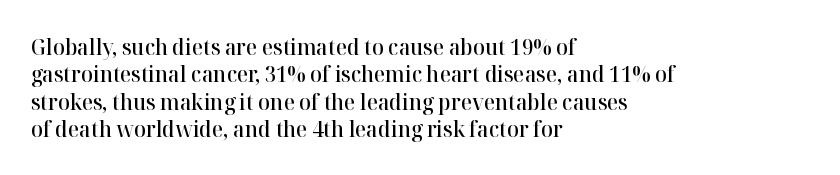
Q: Is the text bold? A: Semi-bold.
Q: Is the text italic (slanted)? A: No, it is upright.
Q: Is the text underlined? A: No.
Q: How is the paragraph aligned? A: Left-aligned.
Q: Is the spacing between letters normal or unusually wide? A: Normal.
